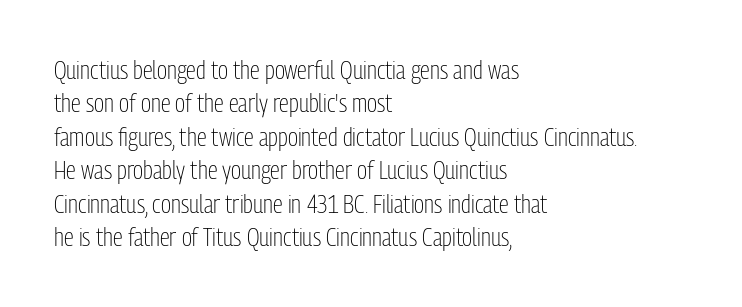
Q: Is the text bold? A: No.
Q: Is the text italic (slanted)? A: No, it is upright.
Q: Is the text underlined? A: No.
Q: How is the paragraph aligned? A: Left-aligned.
Q: Is the spacing between letters normal or unusually wide? A: Normal.
Q: Is the spacing between lines tight, normal or loose? A: Normal.
